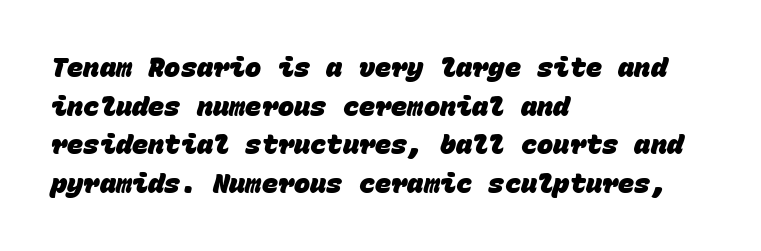
{"bold": "yes", "underline": "no", "align": "left", "line_spacing": "normal", "line_spacing_ratio": 1.43, "letter_spacing": "normal", "letter_spacing_em": 0.0, "glyph_px": 27}
